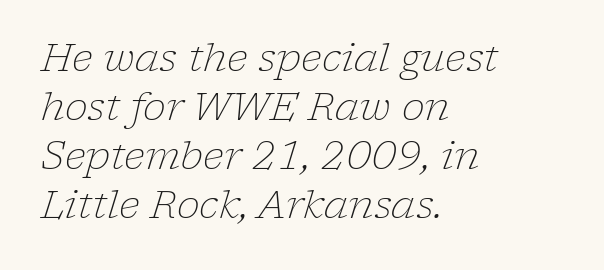
Q: Is the text bold? A: No.
Q: Is the text italic (slanted)? A: Yes, it leans right by about 17 degrees.
Q: Is the typeface a serif or a sans-serif typeface? A: Serif.
Q: Is the text underlined? A: No.
Q: How is the paragraph aligned? A: Left-aligned.
Q: Is the spacing between letters normal or unusually wide? A: Normal.
Q: Is the spacing between lines tight, normal or loose? A: Normal.
Q: Width (condensed, normal, or wide)? A: Normal.
Q: Stroke contrast? A: Low.
Q: x-height? A: Medium.
Q: Monospaced? A: No.
